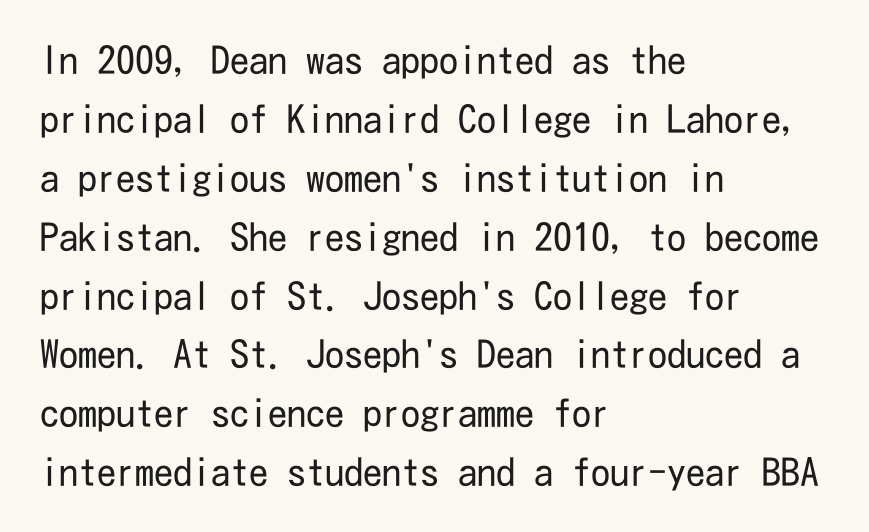
The image shows 38 px regular-weight, condensed sans-serif type, upright; set left-aligned, normal line spacing (1.55x), normal letter spacing, not underlined; low stroke contrast and a medium x-height.
